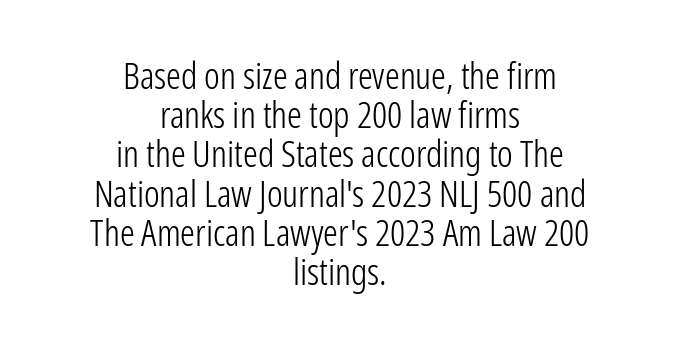
Counters stay open thanks to moderate or lighter strokes. Proportional: the letters do not fall into vertical columns. Every character sits straight up, as roman type does. The gap between lines stays unmarked. Students, observe: this is what under-led, compact text looks like. These lines keep a tight, regular rhythm from letter to letter.
